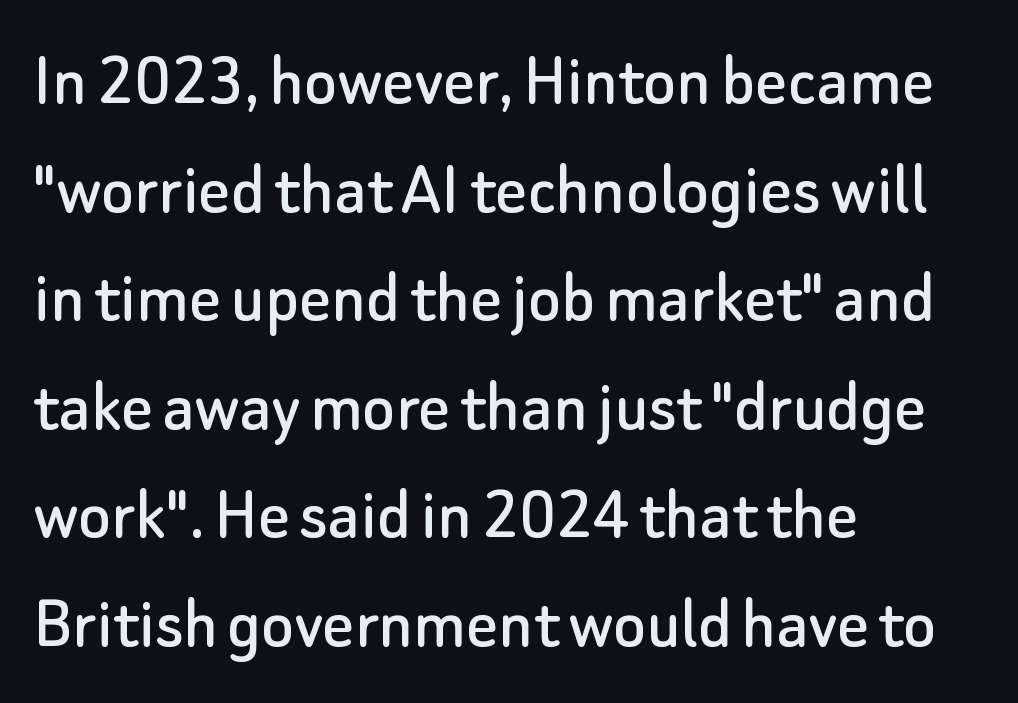
Q: Is the text italic (slanted)? A: No, it is upright.
Q: Is the typeface a serif or a sans-serif typeface? A: Sans-serif.
Q: Is the text underlined? A: No.
Q: How is the paragraph aligned? A: Left-aligned.
Q: Is the spacing between letters normal or unusually wide? A: Normal.
Q: Is the spacing between lines tight, normal or loose? A: Normal.
Q: Width (condensed, normal, or wide)? A: Normal.
Q: Stroke contrast? A: Low.
Q: x-height? A: Small.
Q: Monospaced? A: No.
